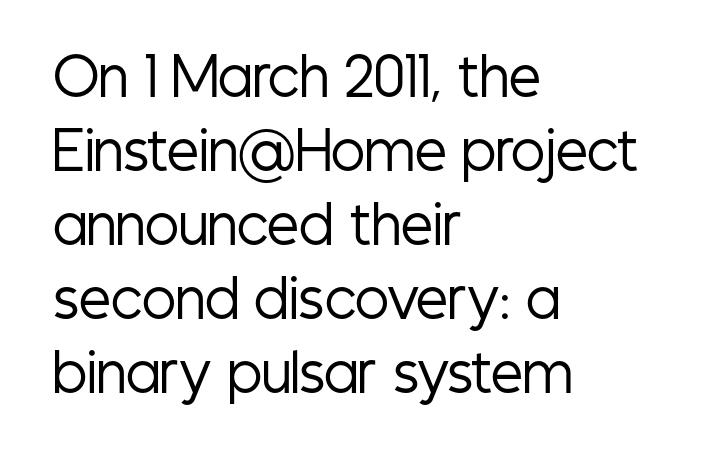
Proportional: the letters do not fall into vertical columns. Stroke mass is kept to a normal reading level or below. The type family on display is of the sans-serif kind. Leftover space on each line is placed entirely after the last word.
